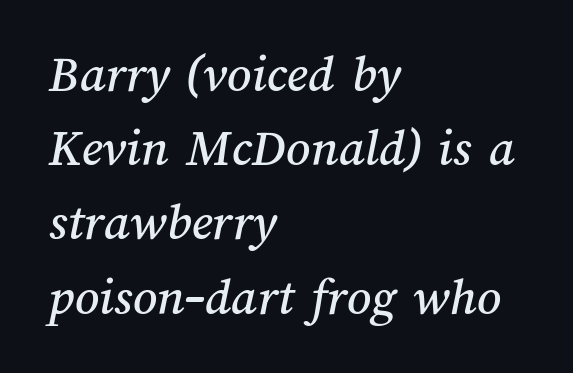
Q: Is the text underlined? A: No.
Q: How is the paragraph aligned? A: Left-aligned.
Q: Is the spacing between letters normal or unusually wide? A: Normal.
Q: Is the spacing between lines tight, normal or loose? A: Normal.
Q: Width (condensed, normal, or wide)? A: Normal.
Q: Stroke contrast? A: Medium.
Q: x-height? A: Medium.
Q: Monospaced? A: No.
